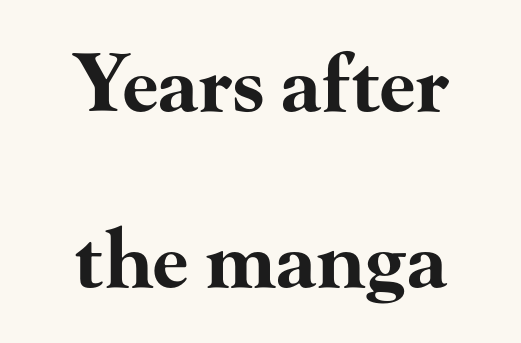
{"serif": "yes", "italic": "no", "bold": "yes", "weight": "bold", "width": "wide", "stroke_contrast": "high", "x_height": "small", "monospaced": "no", "underline": "no", "align": "center", "line_spacing": "loose", "line_spacing_ratio": 2.23, "letter_spacing": "normal", "letter_spacing_em": 0.0, "glyph_px": 79}
